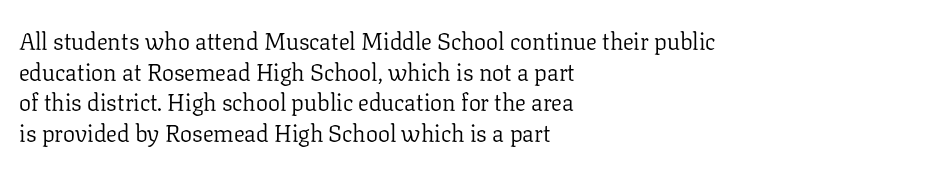
Q: Is the text bold? A: No.
Q: Is the text italic (slanted)? A: No, it is upright.
Q: Is the text underlined? A: No.
Q: How is the paragraph aligned? A: Left-aligned.
Q: Is the spacing between letters normal or unusually wide? A: Normal.
Q: Is the spacing between lines tight, normal or loose? A: Normal.
